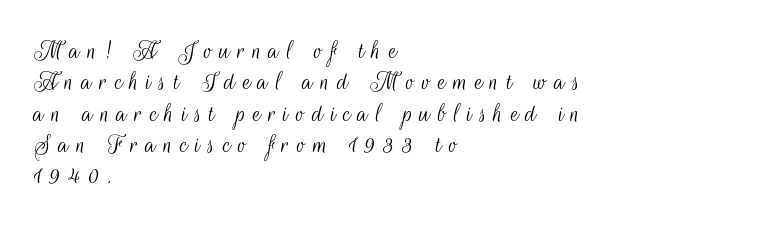
Q: Is the text bold? A: No.
Q: Is the text italic (slanted)? A: Yes.
Q: Is the typeface a serif or a sans-serif typeface? A: Sans-serif.
Q: Is the text underlined? A: No.
Q: How is the paragraph aligned? A: Left-aligned.
Q: Is the spacing between letters normal or unusually wide? A: Unusually wide.
Q: Is the spacing between lines tight, normal or loose? A: Tight.
Q: Width (condensed, normal, or wide)? A: Condensed.
Q: Stroke contrast? A: Medium.
Q: x-height? A: Small.
Q: Monospaced? A: No.
